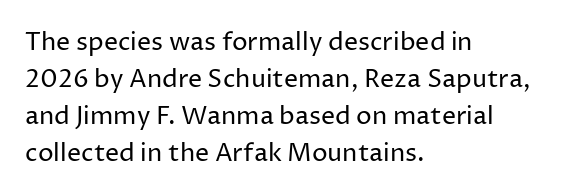
The image shows 25 px text type, upright; set left-aligned, normal line spacing (1.48x), normal letter spacing, not underlined.
